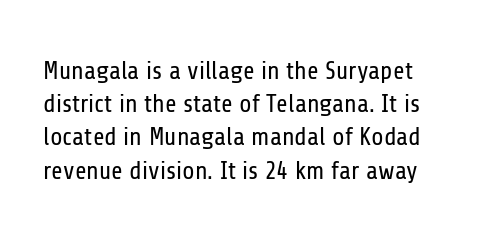
Q: Is the text bold? A: No.
Q: Is the text italic (slanted)? A: No, it is upright.
Q: Is the text underlined? A: No.
Q: Is the spacing between letters normal or unusually wide? A: Normal.
Q: Is the spacing between lines tight, normal or loose? A: Normal.
